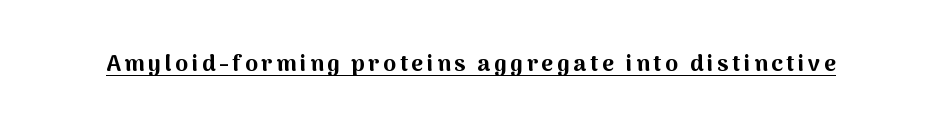
{"italic": "no", "bold": "yes", "underline": "yes", "glyph_px": 23}
